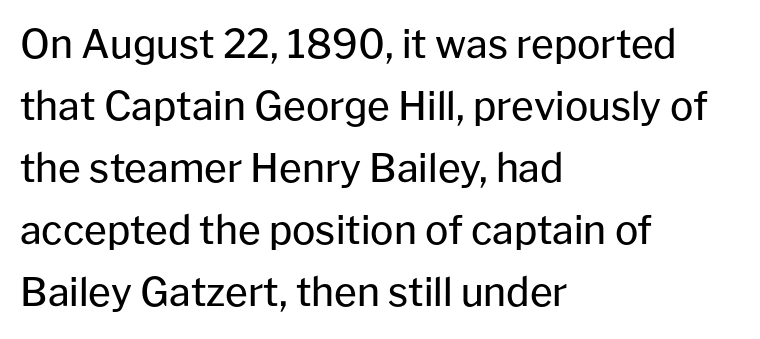
Q: Is the text bold? A: No.
Q: Is the text italic (slanted)? A: No, it is upright.
Q: Is the typeface a serif or a sans-serif typeface? A: Sans-serif.
Q: Is the text underlined? A: No.
Q: How is the paragraph aligned? A: Left-aligned.
Q: Is the spacing between letters normal or unusually wide? A: Normal.
Q: Is the spacing between lines tight, normal or loose? A: Normal.
Q: Width (condensed, normal, or wide)? A: Normal.
Q: Stroke contrast? A: Low.
Q: x-height? A: Medium.
Q: Monospaced? A: No.
